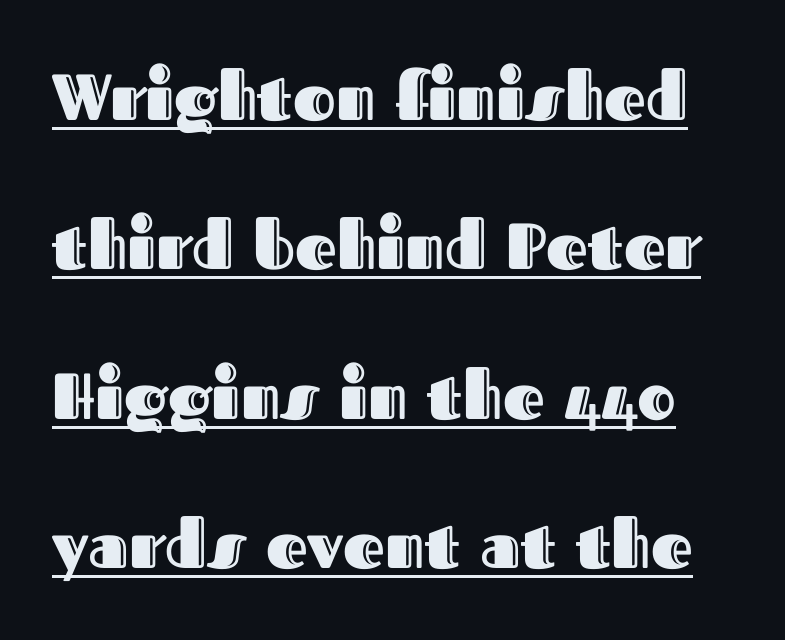
These lines are rendered in a variable-pitch font. Is there much room between lines? Yes — plenty of vertical air separates them. A typesetter would mark this as roman, not italic. Is the letter spacing exaggerated? No — it looks like the ordinary default. This sample carries an underscore along the baseline area.
